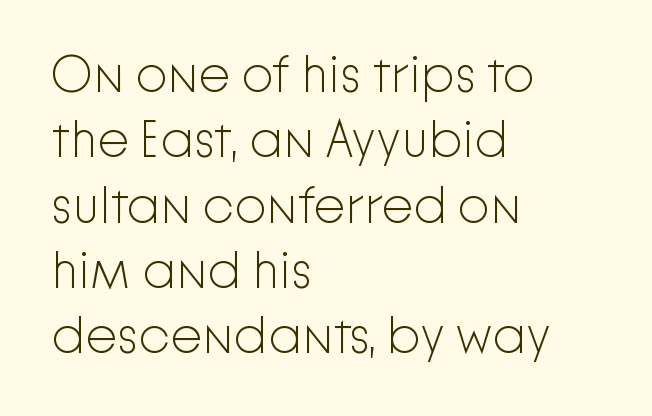
You could not count columns in this text — the font is proportionally spaced. A bare baseline throughout the passage. Think standard paragraph weight, or any step lighter than that. Tracking here is standard; glyphs follow each other at the usual distance. Rows of type keep a routine distance in the vertical direction.
